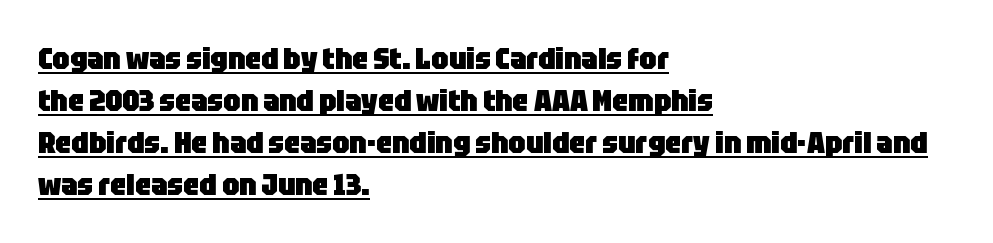
Horizontally, the lines are justified to the leading edge only. These lines were composed using upright roman letters. Chunky letters — that's bold for sure. Somebody hit Ctrl+U on this one — the words are underlined. Line spacing here is normal. A typesetter would call this proportional, since set widths differ per character.
